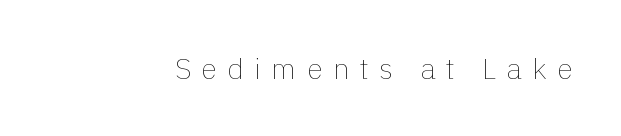
Q: Is the text bold? A: No.
Q: Is the text italic (slanted)? A: No, it is upright.
Q: Is the text underlined? A: No.
Q: Is the spacing between letters normal or unusually wide? A: Unusually wide.
Q: Width (condensed, normal, or wide)? A: Normal.
Q: x-height? A: Medium.
Q: Monospaced? A: No.
